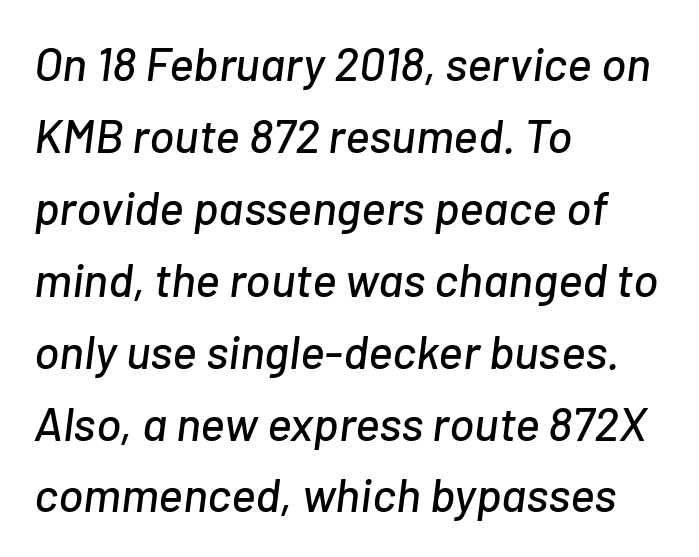
{"italic": "yes", "lean": "right", "slant_degrees": 7, "width": "normal", "stroke_contrast": "low", "x_height": "medium", "monospaced": "no", "underline": "no", "align": "left", "line_spacing": "normal", "line_spacing_ratio": 1.53, "letter_spacing": "normal", "letter_spacing_em": 0.0, "glyph_px": 47}
